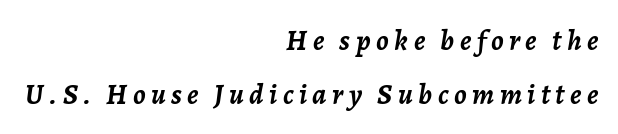
The image shows 29 px semibold type, italic (leaning right); set right-aligned, line spacing 1.85x, not underlined; low stroke contrast and a medium x-height.
